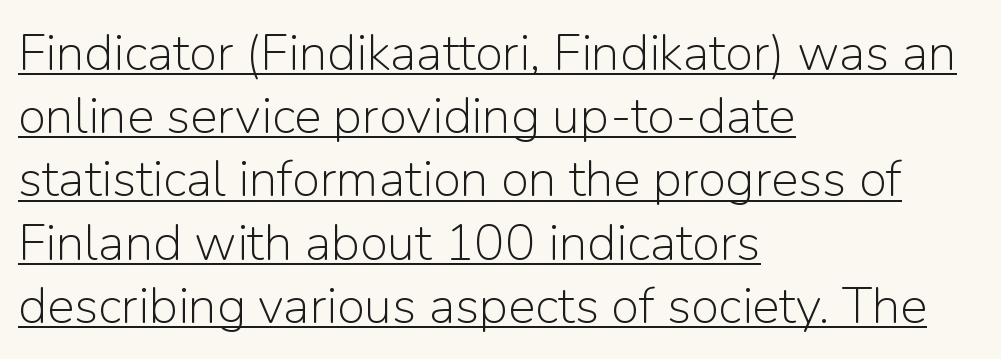
Q: Is the text bold? A: No.
Q: Is the text italic (slanted)? A: No, it is upright.
Q: Is the typeface a serif or a sans-serif typeface? A: Sans-serif.
Q: Is the text underlined? A: Yes.
Q: How is the paragraph aligned? A: Left-aligned.
Q: Is the spacing between letters normal or unusually wide? A: Normal.
Q: Width (condensed, normal, or wide)? A: Normal.
Q: Stroke contrast? A: Low.
Q: x-height? A: Medium.
Q: Monospaced? A: No.
